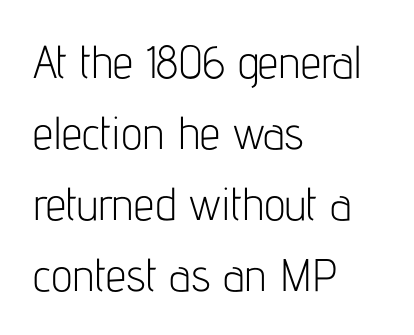
Q: Is the text bold? A: No.
Q: Is the text italic (slanted)? A: No, it is upright.
Q: Is the typeface a serif or a sans-serif typeface? A: Sans-serif.
Q: Is the text underlined? A: No.
Q: How is the paragraph aligned? A: Left-aligned.
Q: Is the spacing between letters normal or unusually wide? A: Normal.
Q: Is the spacing between lines tight, normal or loose? A: Normal.
Q: Width (condensed, normal, or wide)? A: Condensed.
Q: Stroke contrast? A: Low.
Q: x-height? A: Medium.
Q: Monospaced? A: No.
